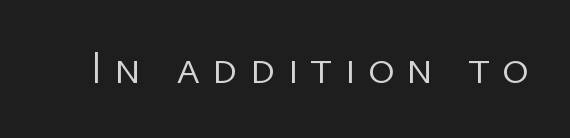
{"serif": "no", "italic": "no", "bold": "no", "weight": "light", "width": "normal", "stroke_contrast": "low", "x_height": "medium", "monospaced": "no", "underline": "no", "letter_spacing": "wide", "letter_spacing_em": 0.25, "glyph_px": 46}
